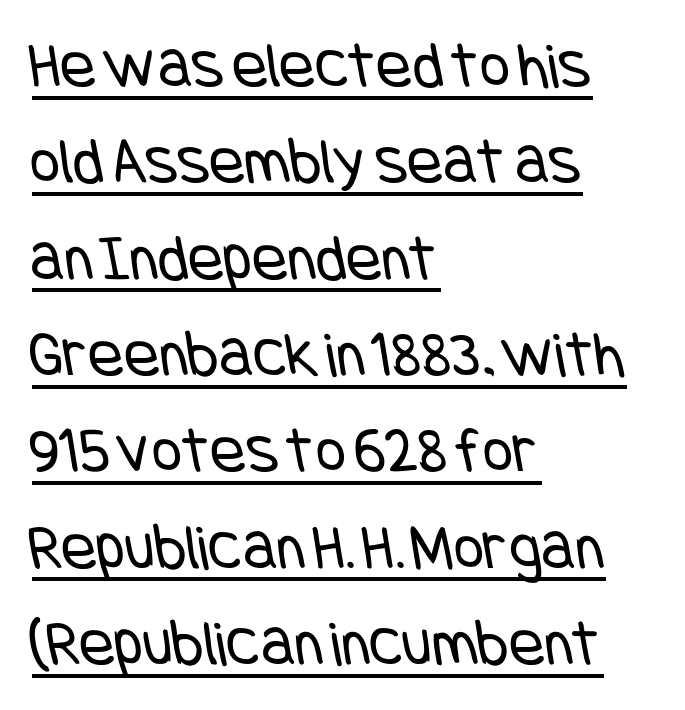
{"serif": "no", "bold": "no", "weight": "regular", "width": "condensed", "stroke_contrast": "low", "x_height": "large", "underline": "yes", "align": "left", "line_spacing": "normal", "line_spacing_ratio": 1.46, "letter_spacing": "normal", "letter_spacing_em": 0.0, "glyph_px": 66}
